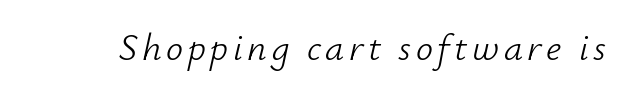
{"italic": "yes", "lean": "right", "slant_degrees": 12, "bold": "no", "weight": "light", "width": "normal", "stroke_contrast": "low", "x_height": "small", "monospaced": "no", "underline": "no", "glyph_px": 38}
